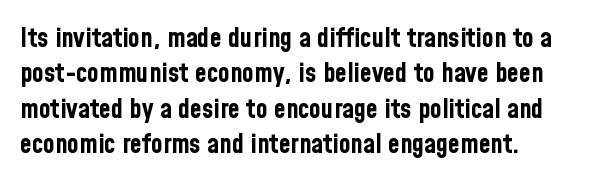
{"italic": "no", "bold": "yes", "underline": "no", "align": "left", "line_spacing": "normal", "line_spacing_ratio": 1.31, "letter_spacing": "normal", "letter_spacing_em": 0.0, "glyph_px": 27}
